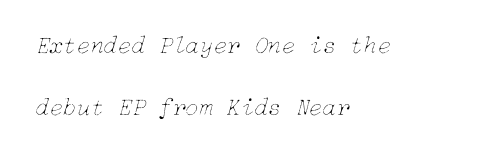
{"italic": "yes", "lean": "right", "slant_degrees": 15, "bold": "no", "underline": "no", "align": "left", "line_spacing": "loose", "line_spacing_ratio": 2.5, "letter_spacing": "normal", "letter_spacing_em": 0.0, "glyph_px": 25}
